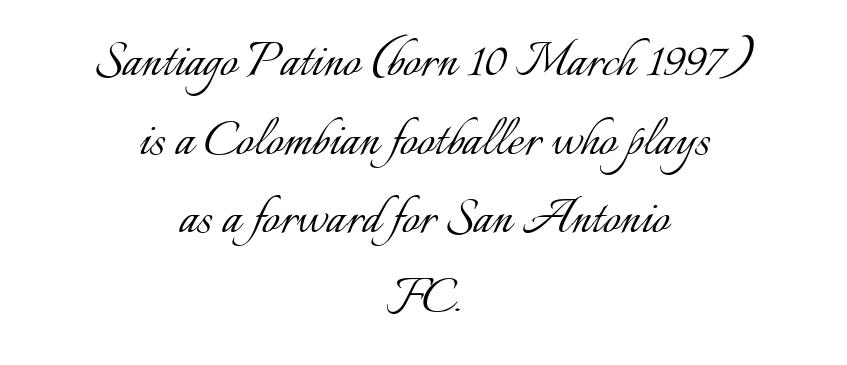
Q: Is the text bold? A: No.
Q: Is the text italic (slanted)? A: Yes.
Q: Is the text underlined? A: No.
Q: How is the paragraph aligned? A: Centered.
Q: Is the spacing between letters normal or unusually wide? A: Normal.
Q: Is the spacing between lines tight, normal or loose? A: Normal.
Q: Width (condensed, normal, or wide)? A: Normal.
Q: Stroke contrast? A: Low.
Q: x-height? A: Small.
Q: Monospaced? A: No.
